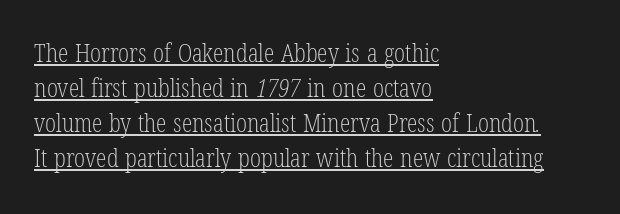
Q: Is the text bold? A: No.
Q: Is the text underlined? A: Yes.
Q: How is the paragraph aligned? A: Left-aligned.
Q: Is the spacing between letters normal or unusually wide? A: Normal.
Q: Is the spacing between lines tight, normal or loose? A: Normal.
